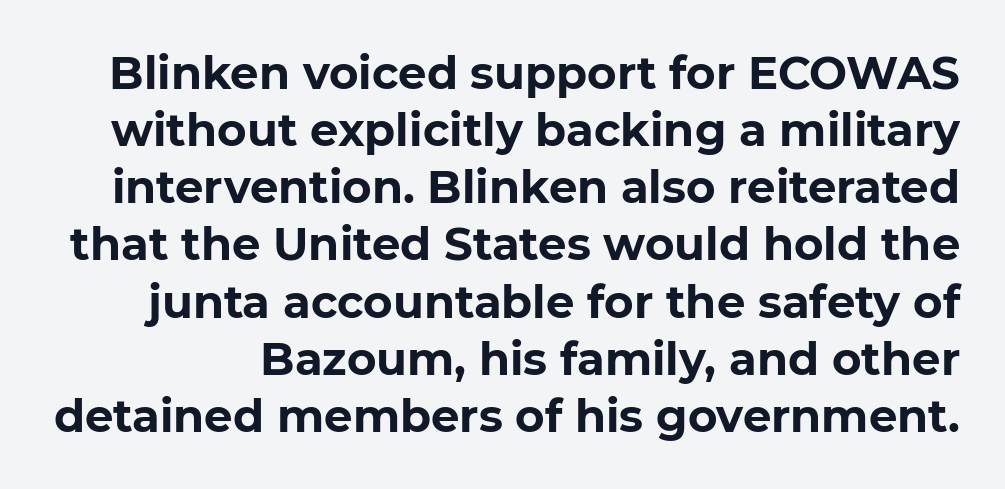
Rows of type keep a routine distance in the vertical direction. The face used here is proportionally spaced, like ordinary book or web type. These lines were composed using upright roman letters. Stroke terminals: plain, sans-serif. Summary of weight: heavy, a full bold.
